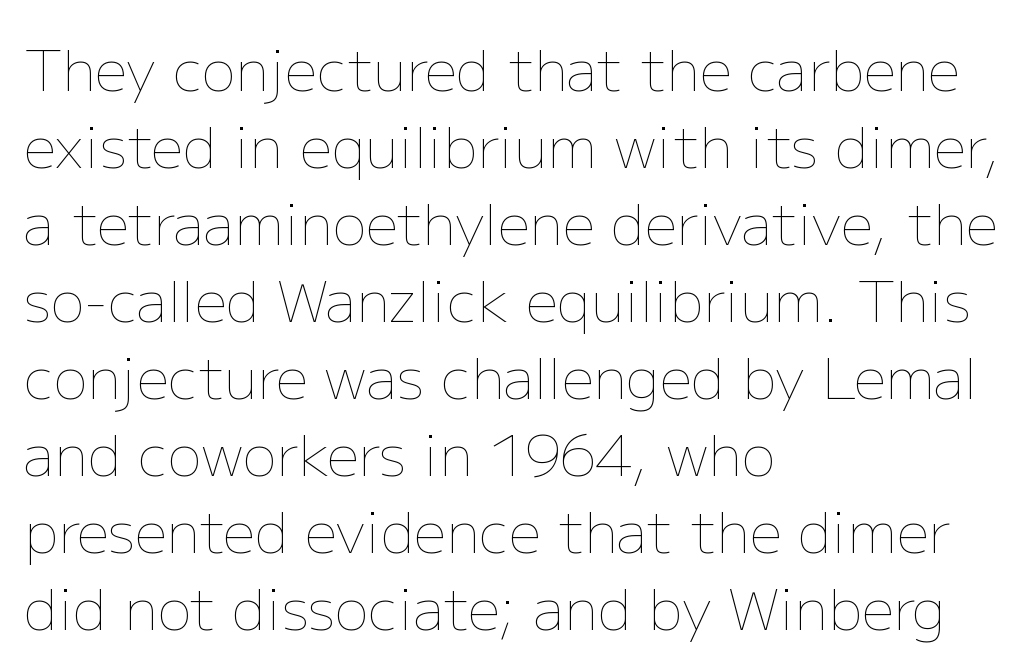
Q: Is the text bold? A: No.
Q: Is the text italic (slanted)? A: No, it is upright.
Q: Is the text underlined? A: No.
Q: How is the paragraph aligned? A: Left-aligned.
Q: Is the spacing between letters normal or unusually wide? A: Normal.
Q: Is the spacing between lines tight, normal or loose? A: Normal.
Q: Width (condensed, normal, or wide)? A: Normal.
Q: Stroke contrast? A: Low.
Q: x-height? A: Medium.
Q: Monospaced? A: No.
